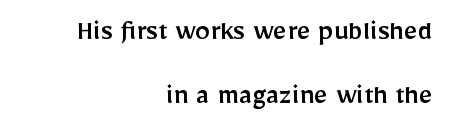
Q: Is the text italic (slanted)? A: No, it is upright.
Q: Is the typeface a serif or a sans-serif typeface? A: Sans-serif.
Q: Is the text underlined? A: No.
Q: How is the paragraph aligned? A: Right-aligned.
Q: Is the spacing between letters normal or unusually wide? A: Normal.
Q: Is the spacing between lines tight, normal or loose? A: Loose.
Q: Width (condensed, normal, or wide)? A: Normal.
Q: Stroke contrast? A: Low.
Q: x-height? A: Medium.
Q: Monospaced? A: No.
